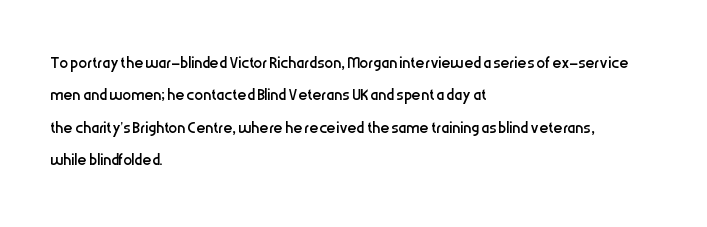
The image shows 22 px text type, upright; set left-aligned, normal line spacing (1.47x), normal letter spacing, not underlined.
